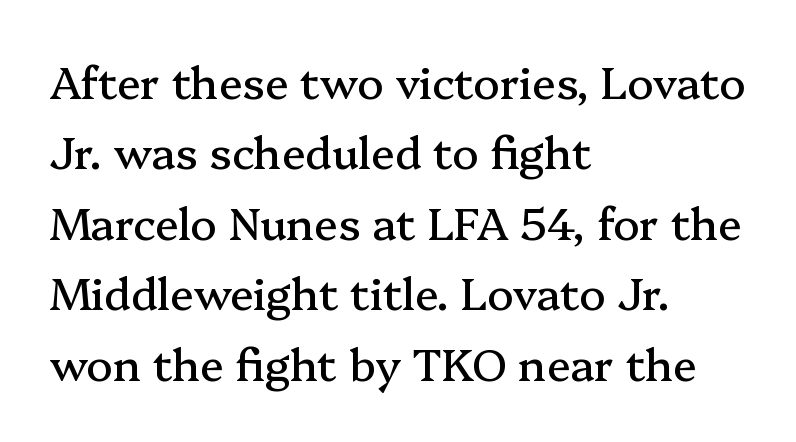
Here the glyphs are tracked normally, forming tight word shapes. Do the letters lean? They stand straight. Unlike a clean sans, this face finishes its strokes with serifs. Unmarked baselines from the first word to the last. This sample has the flowing, uneven cadence of proportional lettering.
